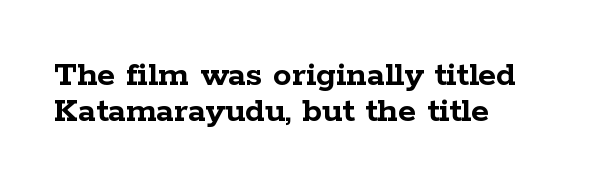
{"serif": "yes", "italic": "no", "bold": "yes", "weight": "semibold", "width": "wide", "stroke_contrast": "low", "x_height": "medium", "monospaced": "no", "underline": "no", "align": "left", "line_spacing": "tight", "line_spacing_ratio": 0.96, "letter_spacing": "normal", "letter_spacing_em": 0.0, "glyph_px": 37}
